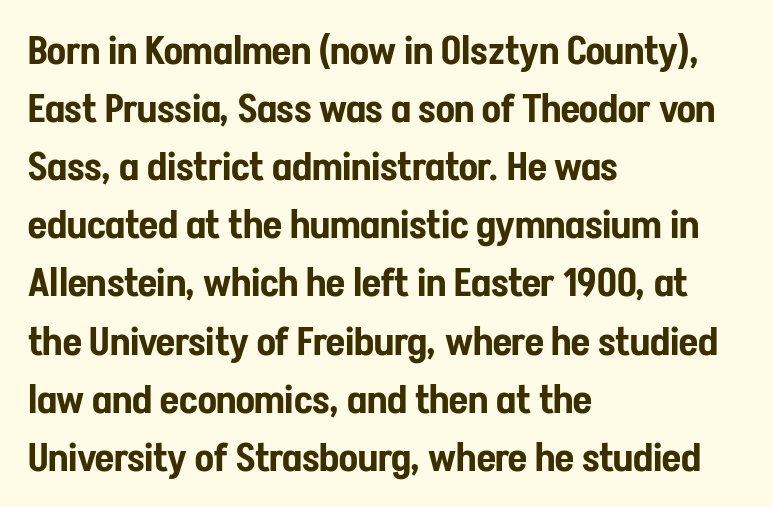
{"serif": "no", "italic": "no", "width": "condensed", "stroke_contrast": "low", "x_height": "medium", "monospaced": "no", "underline": "no", "align": "left", "line_spacing": "normal", "line_spacing_ratio": 1.49, "letter_spacing": "normal", "letter_spacing_em": 0.0, "glyph_px": 39}
